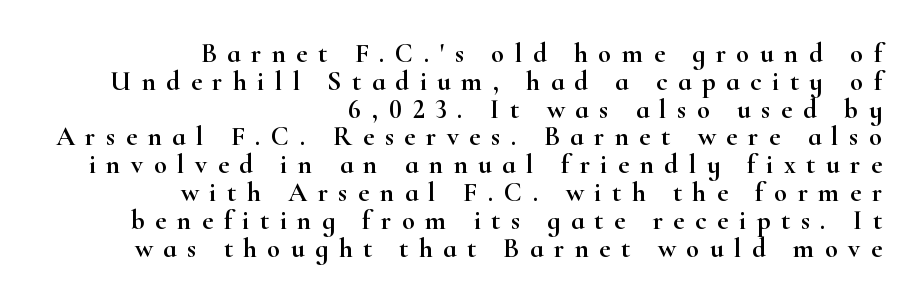
{"italic": "no", "underline": "no", "align": "right", "line_spacing": "tight", "line_spacing_ratio": 1.03, "letter_spacing": "wide", "letter_spacing_em": 0.39, "glyph_px": 27}
